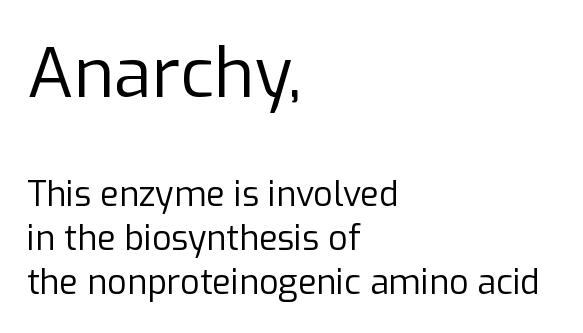
The image shows 69 px regular-weight sans-serif type, upright; set left-aligned, normal line spacing (1.29x), normal letter spacing, not underlined; the first (top) block is 2.03x larger; low stroke contrast and a medium x-height.
